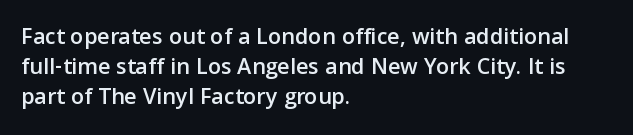
The image shows 24 px text type, upright; set left-aligned, normal line spacing (1.25x), normal letter spacing, not underlined.
